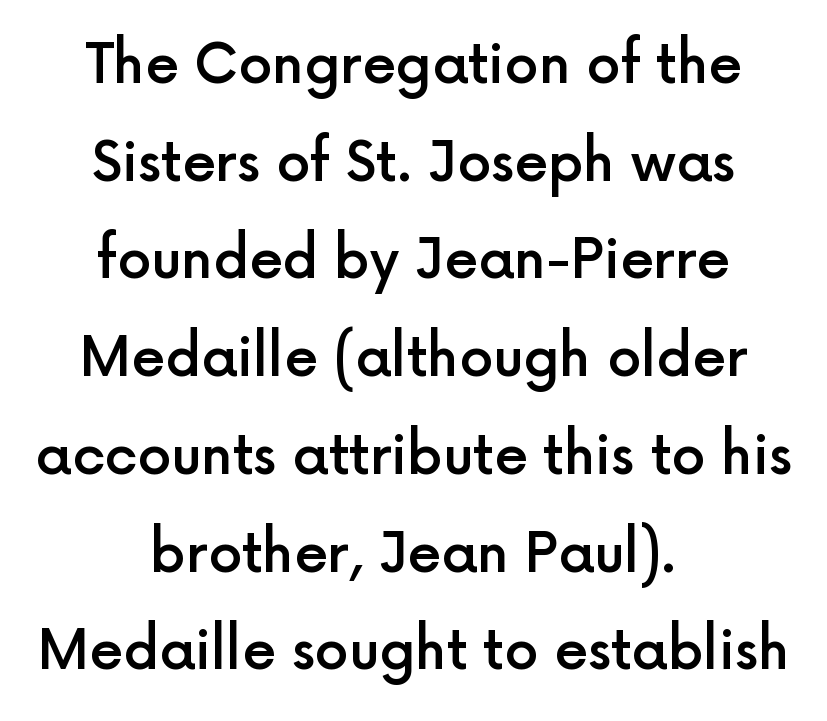
Q: Is the text bold? A: Semi-bold.
Q: Is the text italic (slanted)? A: No, it is upright.
Q: Is the typeface a serif or a sans-serif typeface? A: Sans-serif.
Q: Is the text underlined? A: No.
Q: How is the paragraph aligned? A: Centered.
Q: Is the spacing between letters normal or unusually wide? A: Normal.
Q: Width (condensed, normal, or wide)? A: Normal.
Q: x-height? A: Medium.
Q: Monospaced? A: No.
